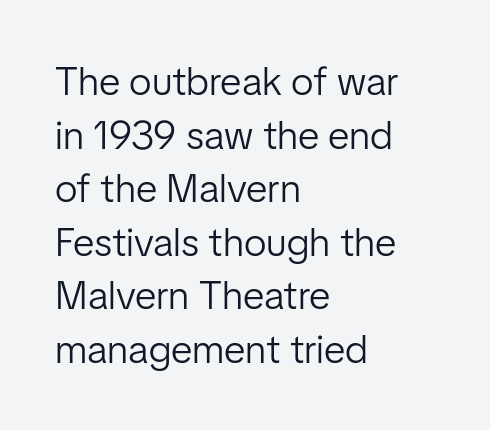
Q: Is the text bold? A: No.
Q: Is the text italic (slanted)? A: No, it is upright.
Q: Is the typeface a serif or a sans-serif typeface? A: Sans-serif.
Q: Is the text underlined? A: No.
Q: How is the paragraph aligned? A: Left-aligned.
Q: Is the spacing between letters normal or unusually wide? A: Normal.
Q: Is the spacing between lines tight, normal or loose? A: Normal.
Q: Width (condensed, normal, or wide)? A: Normal.
Q: Stroke contrast? A: Low.
Q: x-height? A: Medium.
Q: Monospaced? A: No.
